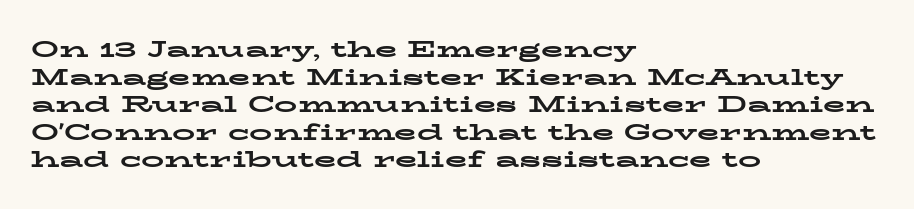
{"italic": "no", "bold": "yes", "underline": "no", "align": "left", "line_spacing_ratio": 1.2, "letter_spacing": "normal", "letter_spacing_em": 0.0, "glyph_px": 23}
